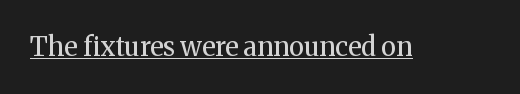
{"italic": "no", "bold": "no", "underline": "yes", "letter_spacing": "normal", "letter_spacing_em": 0.0, "glyph_px": 26}
